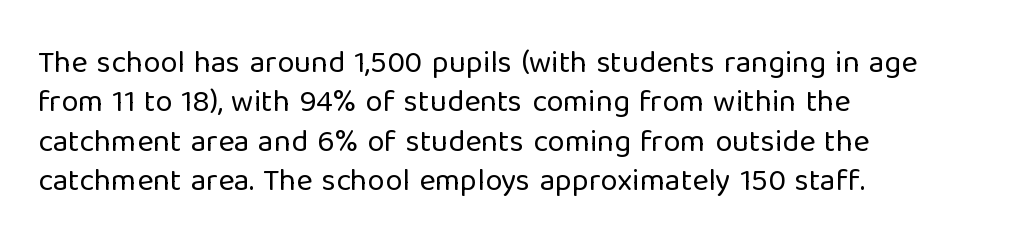
The font is comparable to plain body text, perhaps lighter. Do the characters align in a grid? No, the font is proportional. Every row of glyphs begins at an identical x-position on the left. Successive baselines arrive at the customary interval. The horizontal fit of the characters is conventional and even. Unlike a traditional serif, this face leaves its strokes unadorned.
